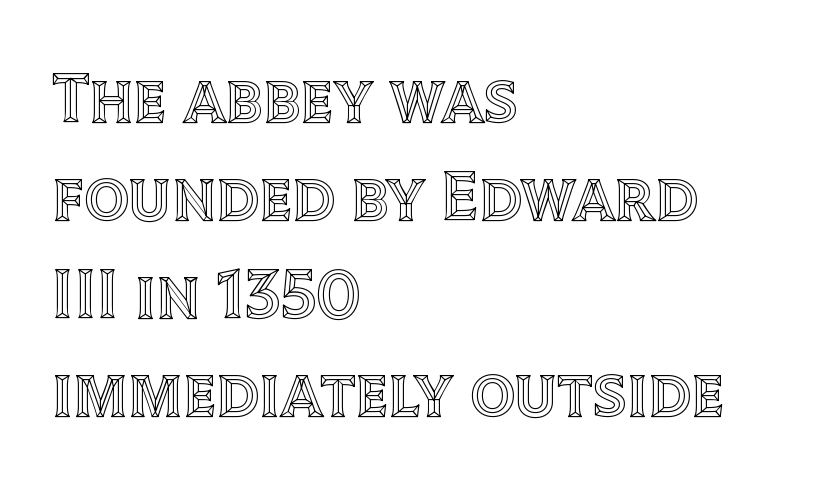
Spacing verdict: proportional, widths tailored to each character. Italic? Not at all — the glyphs are vertical. Each line starts at the same left margin while the right side varies. The letterforms sit shoulder to shoulder at normal distance.
